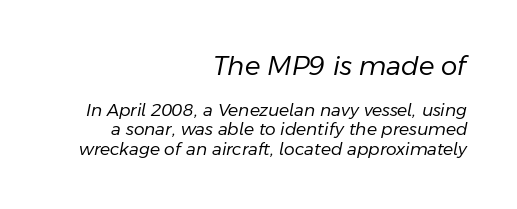
{"italic": "yes", "lean": "right", "slant_degrees": 11, "bold": "no", "underline": "no", "align": "right", "line_spacing": "tight", "line_spacing_ratio": 1.13, "letter_spacing": "normal", "letter_spacing_em": 0.0, "larger_block": "first", "size_ratio": 1.53, "glyph_px": 26}
